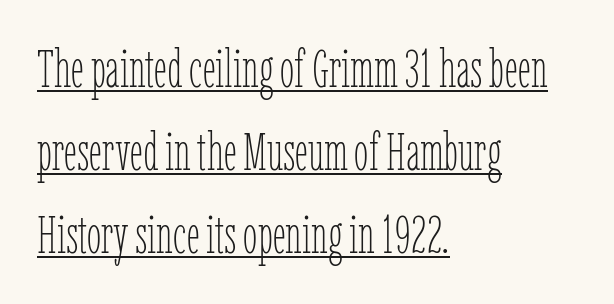
Ink coverage per letter is moderate at most. Is this a fixed-width face? No — the glyphs have proportional, varying widths. The specimen reads as upright at a glance. The rendering anchors every line to the left-hand side. Line spacing here is normal.
